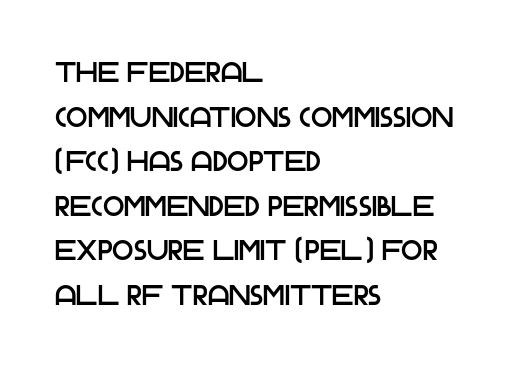
Caption: standard tracking, unaltered. If you measured baseline to baseline, you'd find a middling distance. The paragraph shown leans on its left margin. This rendering features lettering with no underline.
